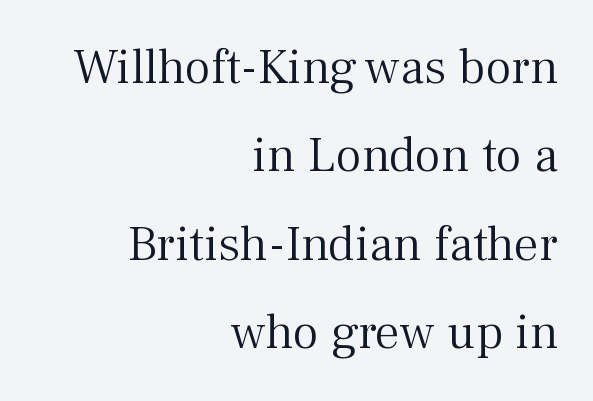
The type is set solid horizontally, with unmodified tracking. Notice how the stems are strictly vertical — no italics here. The passage shown is not underscored anywhere. This is not heavy type; no bold has been used. The paragraph shown leans on its right margin.
